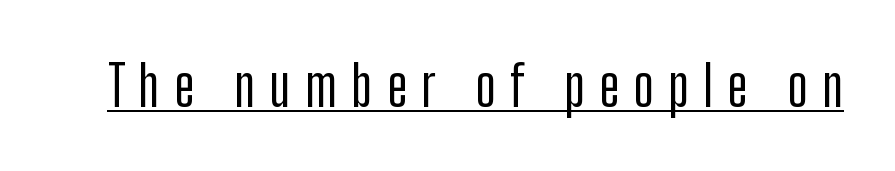
The type sits square on the baseline with zero lean. Does extra space separate the letters? Yes, quite a lot of it. Underlined type. Stroke terminals: plain, sans-serif.
